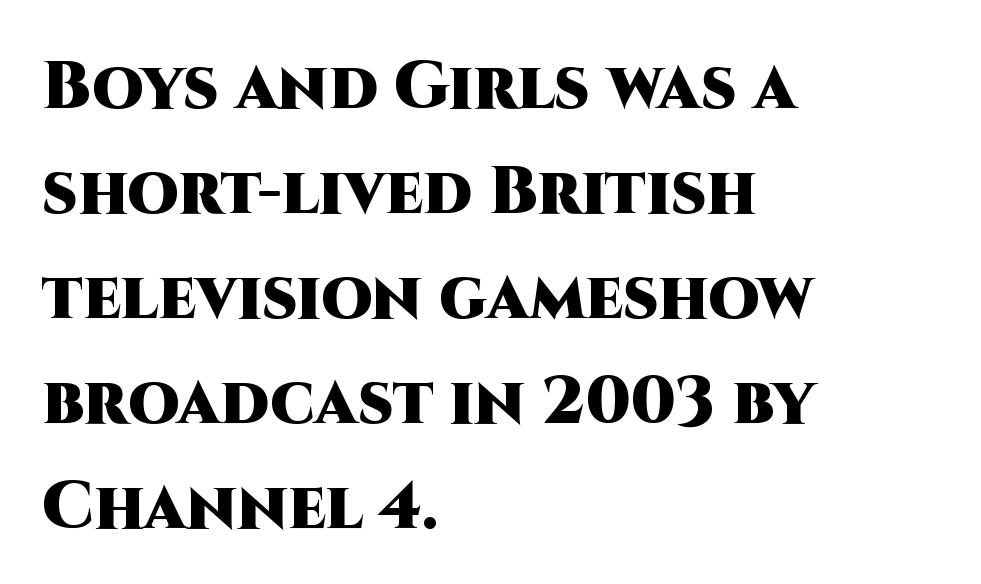
Q: Is the text bold? A: Yes.
Q: Is the text italic (slanted)? A: No, it is upright.
Q: Is the typeface a serif or a sans-serif typeface? A: Sans-serif.
Q: Is the text underlined? A: No.
Q: How is the paragraph aligned? A: Left-aligned.
Q: Is the spacing between letters normal or unusually wide? A: Normal.
Q: Is the spacing between lines tight, normal or loose? A: Normal.
Q: Width (condensed, normal, or wide)? A: Normal.
Q: Stroke contrast? A: High.
Q: x-height? A: Large.
Q: Monospaced? A: No.
